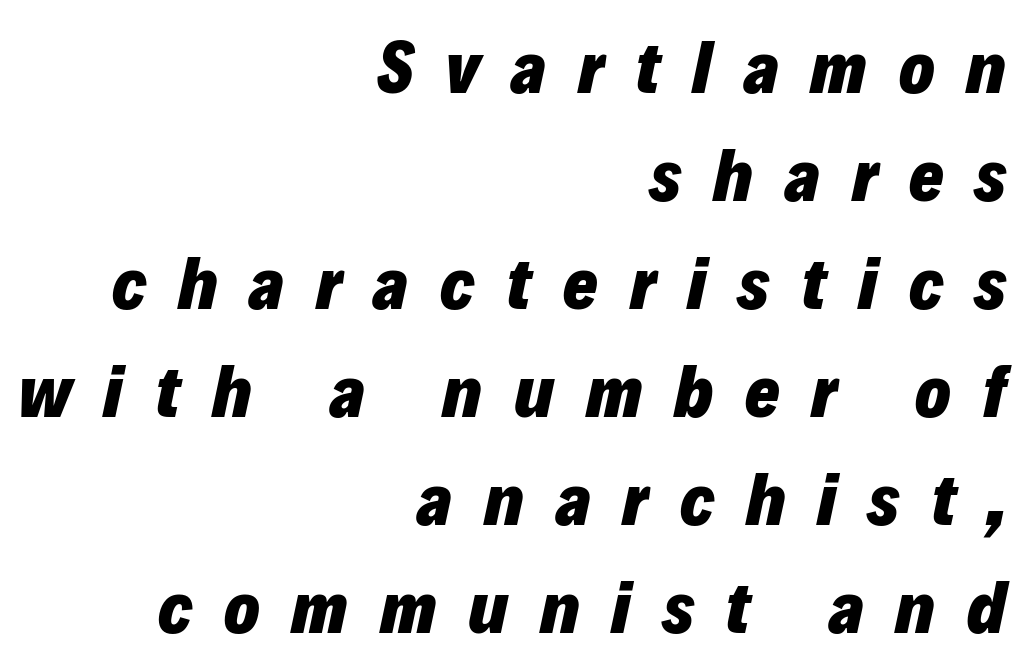
Q: Is the text bold? A: Yes.
Q: Is the text italic (slanted)? A: Yes, it leans right by about 12 degrees.
Q: Is the text underlined? A: No.
Q: How is the paragraph aligned? A: Right-aligned.
Q: Is the spacing between letters normal or unusually wide? A: Unusually wide.
Q: Is the spacing between lines tight, normal or loose? A: Normal.
Q: Width (condensed, normal, or wide)? A: Normal.
Q: Stroke contrast? A: Low.
Q: x-height? A: Medium.
Q: Monospaced? A: No.
